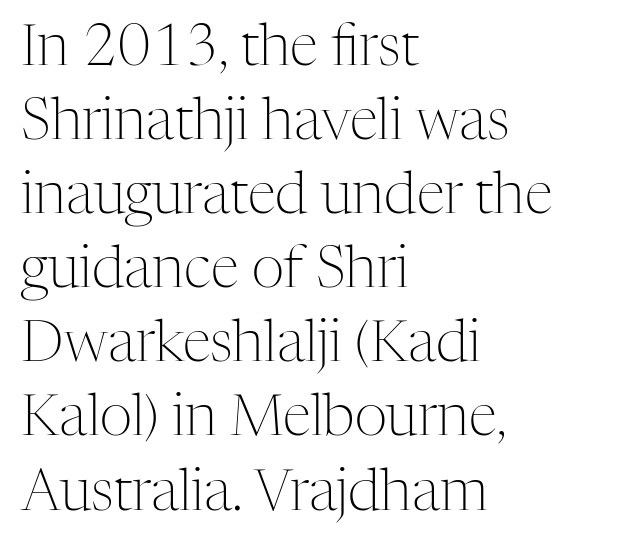
Q: Is the text bold? A: No.
Q: Is the text italic (slanted)? A: No, it is upright.
Q: Is the typeface a serif or a sans-serif typeface? A: Serif.
Q: Is the text underlined? A: No.
Q: How is the paragraph aligned? A: Left-aligned.
Q: Is the spacing between letters normal or unusually wide? A: Normal.
Q: Is the spacing between lines tight, normal or loose? A: Normal.
Q: Width (condensed, normal, or wide)? A: Normal.
Q: Stroke contrast? A: Medium.
Q: x-height? A: Medium.
Q: Monospaced? A: No.
